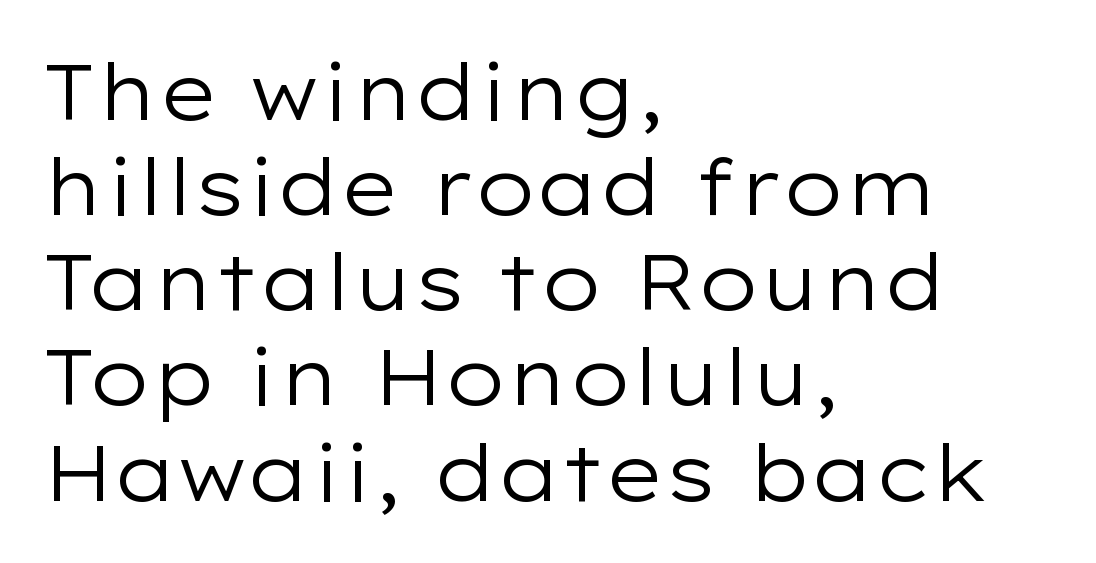
{"serif": "no", "italic": "no", "bold": "no", "weight": "regular", "width": "wide", "stroke_contrast": "low", "x_height": "medium", "monospaced": "no", "underline": "no", "align": "left", "line_spacing_ratio": 1.22, "letter_spacing": "normal", "letter_spacing_em": 0.0, "glyph_px": 78}
